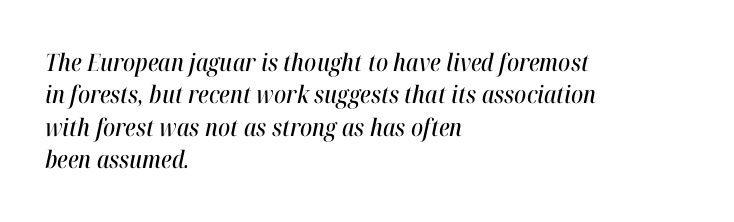
Vertical spacing — default. A student would call this left alignment; a typographer would say flush left, rag right. Does the lettering tilt? It does — this is italic. This rendering leaves character spacing at its baseline value. Words float on clear page, feet unadorned.
